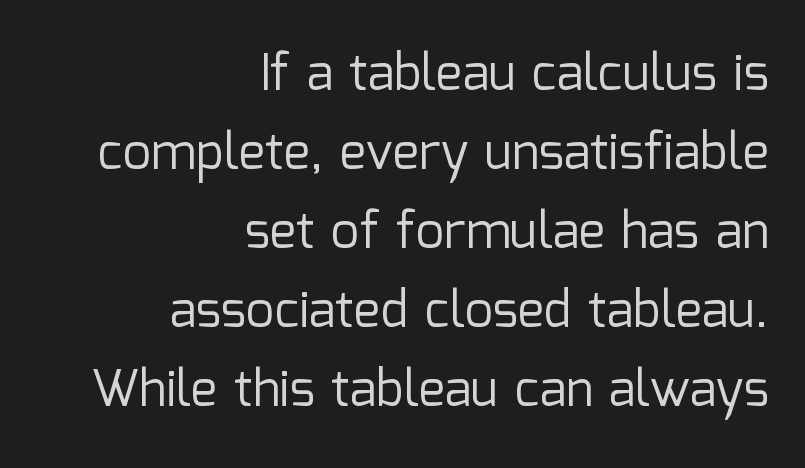
Q: Is the text bold? A: No.
Q: Is the text italic (slanted)? A: No, it is upright.
Q: Is the typeface a serif or a sans-serif typeface? A: Sans-serif.
Q: Is the text underlined? A: No.
Q: How is the paragraph aligned? A: Right-aligned.
Q: Is the spacing between letters normal or unusually wide? A: Normal.
Q: Is the spacing between lines tight, normal or loose? A: Normal.
Q: Width (condensed, normal, or wide)? A: Normal.
Q: Stroke contrast? A: Low.
Q: x-height? A: Medium.
Q: Monospaced? A: No.
